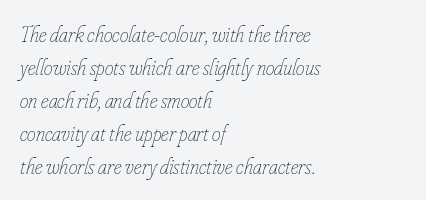
Descenders hang freely into open space. Whoever set this chose a conventional vertical rhythm. The cut favours lightness, reaching ordinary text weight at its darkest. Nobody touched the tracking dial on this one.
